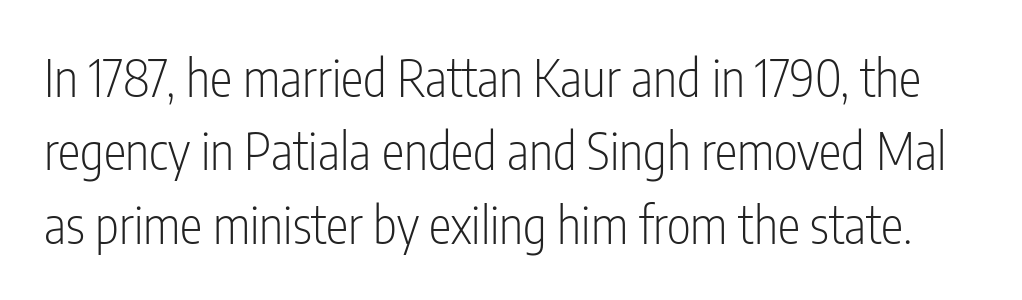
Q: Is the text bold? A: No.
Q: Is the text italic (slanted)? A: No, it is upright.
Q: Is the typeface a serif or a sans-serif typeface? A: Sans-serif.
Q: Is the text underlined? A: No.
Q: Is the spacing between letters normal or unusually wide? A: Normal.
Q: Is the spacing between lines tight, normal or loose? A: Normal.
Q: Width (condensed, normal, or wide)? A: Condensed.
Q: Stroke contrast? A: Low.
Q: x-height? A: Medium.
Q: Monospaced? A: No.
